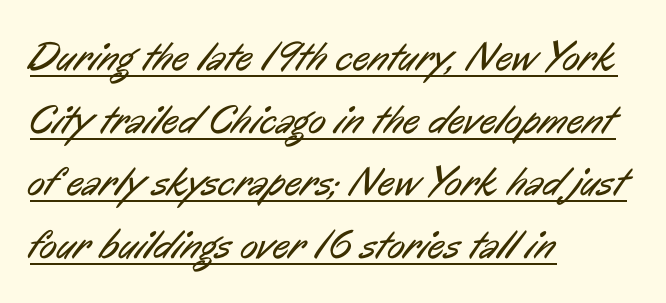
Q: Is the text bold? A: No.
Q: Is the typeface a serif or a sans-serif typeface? A: Sans-serif.
Q: Is the text underlined? A: Yes.
Q: How is the paragraph aligned? A: Left-aligned.
Q: Is the spacing between letters normal or unusually wide? A: Normal.
Q: Is the spacing between lines tight, normal or loose? A: Normal.
Q: Width (condensed, normal, or wide)? A: Condensed.
Q: Stroke contrast? A: Low.
Q: x-height? A: Medium.
Q: Monospaced? A: No.
